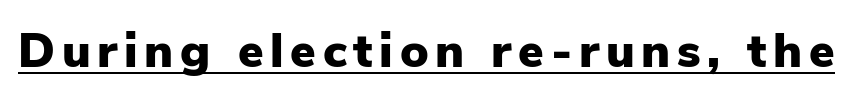
The image shows 48 px heavy sans-serif type, upright; set underlined; low stroke contrast and a medium x-height.
